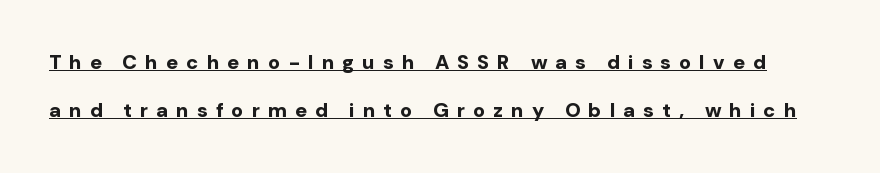
The image shows 20 px bold type, upright; set loose line spacing (2.4x), unusually wide letter spacing (+0.4 em), underlined.
